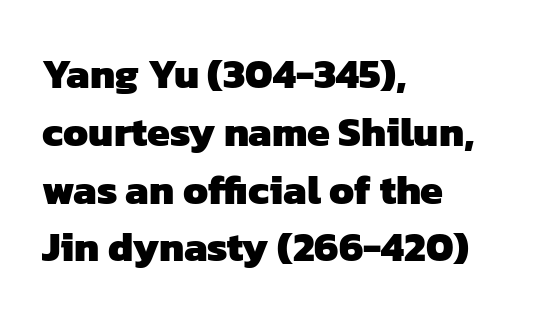
A sans-serif font was chosen for this passage. Words float on clear page, feet unadorned. Typographic density is high because the face is bold. Students, observe: this is what conventionally led text looks like. There is no visible air inserted between adjacent glyphs. The passage shown is typed in a proportional face where columns would drift.
